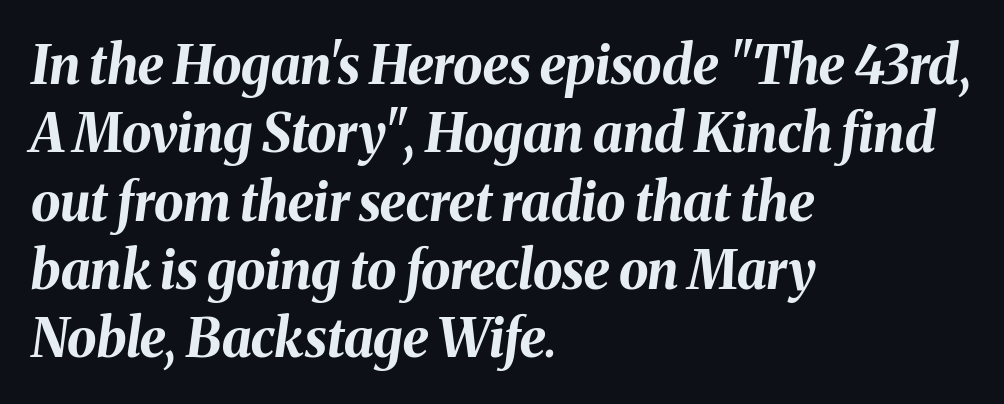
The image shows 53 px bold type, italic (leaning right); set left-aligned, normal line spacing (1.29x), normal letter spacing, not underlined; medium stroke contrast and a medium x-height.
